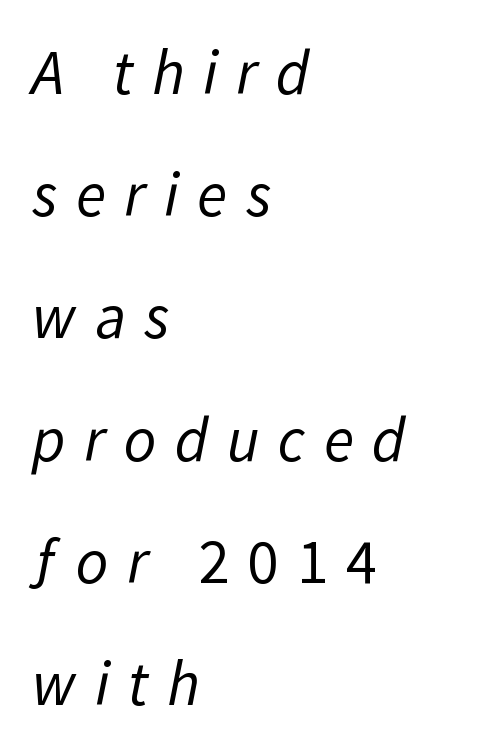
Q: Is the text bold? A: No.
Q: Is the typeface a serif or a sans-serif typeface? A: Sans-serif.
Q: Is the text underlined? A: No.
Q: How is the paragraph aligned? A: Left-aligned.
Q: Is the spacing between letters normal or unusually wide? A: Unusually wide.
Q: Is the spacing between lines tight, normal or loose? A: Loose.
Q: Width (condensed, normal, or wide)? A: Normal.
Q: Stroke contrast? A: Low.
Q: x-height? A: Medium.
Q: Monospaced? A: No.
